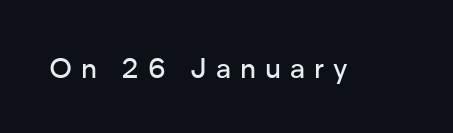
{"serif": "no", "italic": "no", "width": "normal", "stroke_contrast": "low", "x_height": "medium", "monospaced": "no", "underline": "no", "letter_spacing": "wide", "letter_spacing_em": 0.32, "glyph_px": 28}
